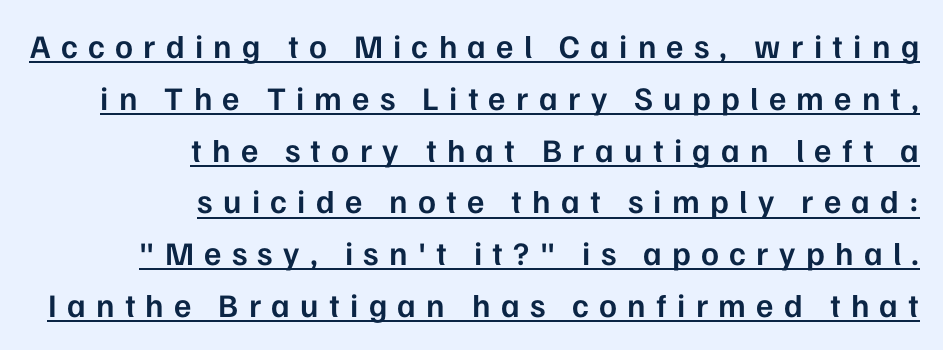
The letters advance in unequal steps, a hallmark of proportional type. Caption: expanded tracking, letters set apart. No feet cap the strokes, marking this as sans-serif type. I'd describe the lettering as semibold — firm but not a full bold.
